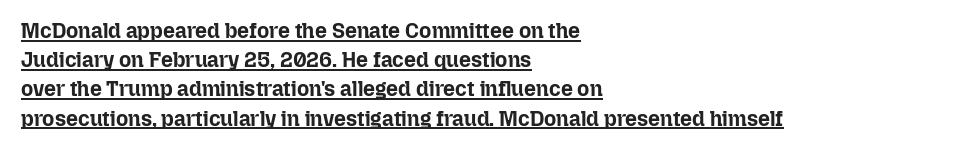
Q: Is the text bold? A: Yes.
Q: Is the text italic (slanted)? A: No, it is upright.
Q: Is the text underlined? A: Yes.
Q: How is the paragraph aligned? A: Left-aligned.
Q: Is the spacing between letters normal or unusually wide? A: Normal.
Q: Is the spacing between lines tight, normal or loose? A: Normal.
